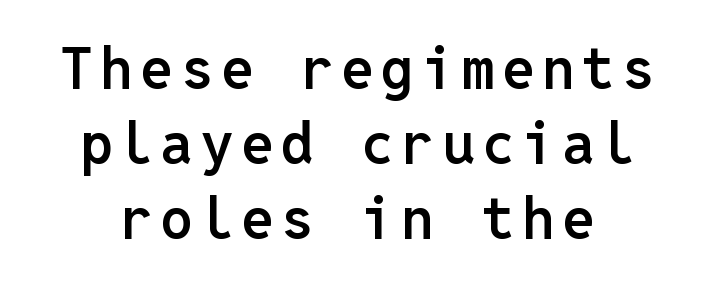
Q: Is the text bold? A: Semi-bold.
Q: Is the text italic (slanted)? A: No, it is upright.
Q: Is the typeface a serif or a sans-serif typeface? A: Sans-serif.
Q: Is the text underlined? A: No.
Q: How is the paragraph aligned? A: Centered.
Q: Is the spacing between lines tight, normal or loose? A: Normal.
Q: Width (condensed, normal, or wide)? A: Normal.
Q: Stroke contrast? A: Low.
Q: x-height? A: Medium.
Q: Monospaced? A: Yes.
